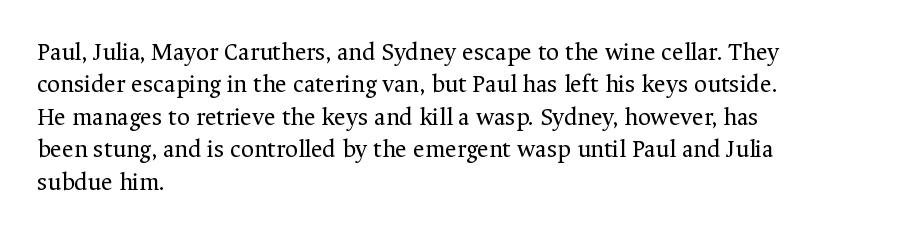
Q: Is the text bold? A: No.
Q: Is the text italic (slanted)? A: No, it is upright.
Q: Is the text underlined? A: No.
Q: How is the paragraph aligned? A: Left-aligned.
Q: Is the spacing between letters normal or unusually wide? A: Normal.
Q: Is the spacing between lines tight, normal or loose? A: Normal.
